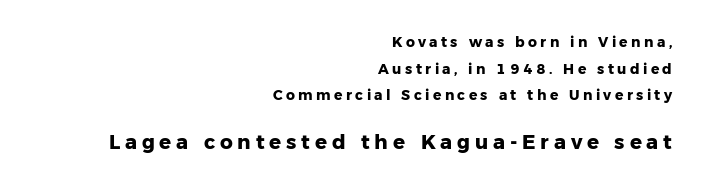
{"italic": "no", "bold": "yes", "underline": "no", "align": "right", "line_spacing": "loose", "line_spacing_ratio": 1.9, "letter_spacing": "wide", "letter_spacing_em": 0.24, "larger_block": "second", "size_ratio": 1.43, "glyph_px": 20}
